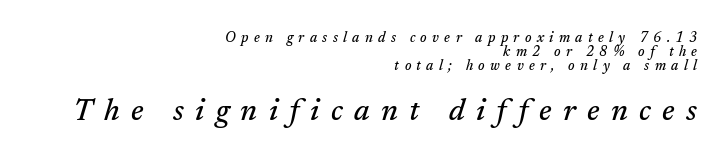
{"serif": "yes", "italic": "yes", "lean": "right", "slant_degrees": 17, "width": "normal", "stroke_contrast": "medium", "x_height": "medium", "monospaced": "no", "underline": "no", "align": "right", "line_spacing": "tight", "line_spacing_ratio": 0.99, "letter_spacing": "wide", "letter_spacing_em": 0.38, "larger_block": "second", "size_ratio": 2.14, "glyph_px": 30}
